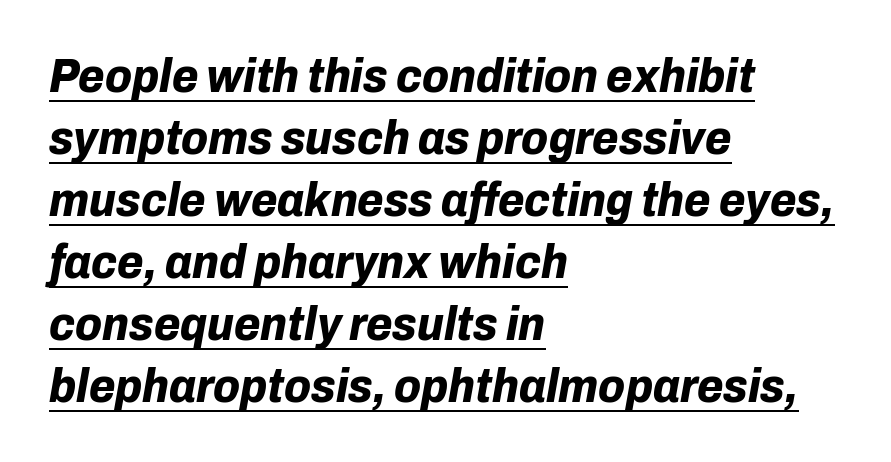
The image shows 48 px bold type, italic (leaning right); set left-aligned, normal line spacing (1.29x), normal letter spacing, underlined; low stroke contrast and a medium x-height.
